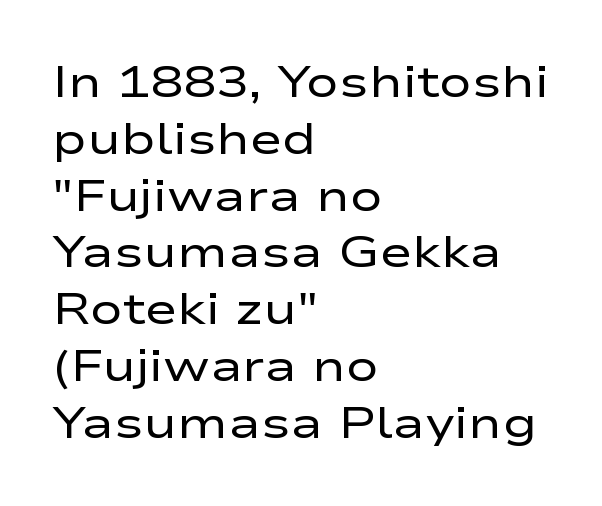
Check the space under the baseline: it is left empty. To sum up the face: it is a sans, with no serifs. Does the copy run flush right? No — it runs flush left. Upright lettering throughout. The vertical gap from one line to the next is medium.
